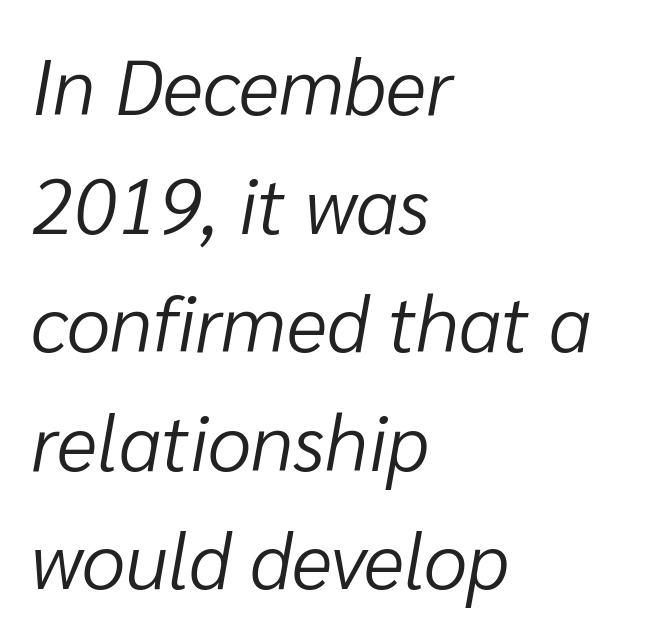
{"italic": "yes", "lean": "right", "slant_degrees": 10, "bold": "no", "weight": "light", "width": "normal", "stroke_contrast": "low", "x_height": "medium", "monospaced": "no", "underline": "no", "align": "left", "line_spacing": "normal", "line_spacing_ratio": 1.52, "letter_spacing": "normal", "letter_spacing_em": 0.0, "glyph_px": 78}
